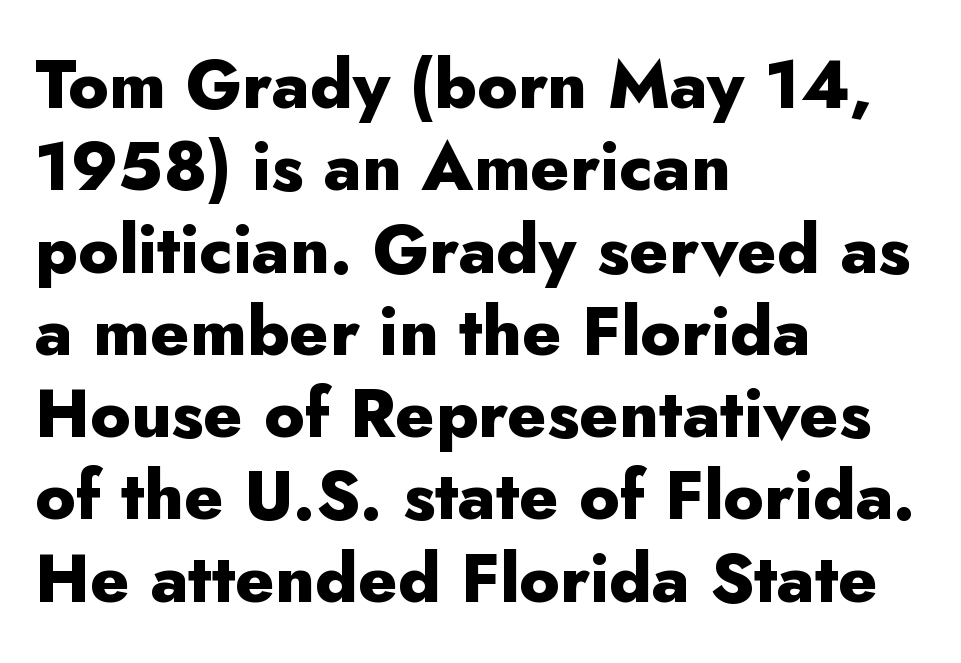
{"serif": "no", "italic": "no", "bold": "yes", "weight": "heavy", "width": "normal", "stroke_contrast": "low", "x_height": "small", "monospaced": "no", "underline": "no", "align": "left", "line_spacing_ratio": 1.21, "letter_spacing": "normal", "letter_spacing_em": 0.0, "glyph_px": 68}
